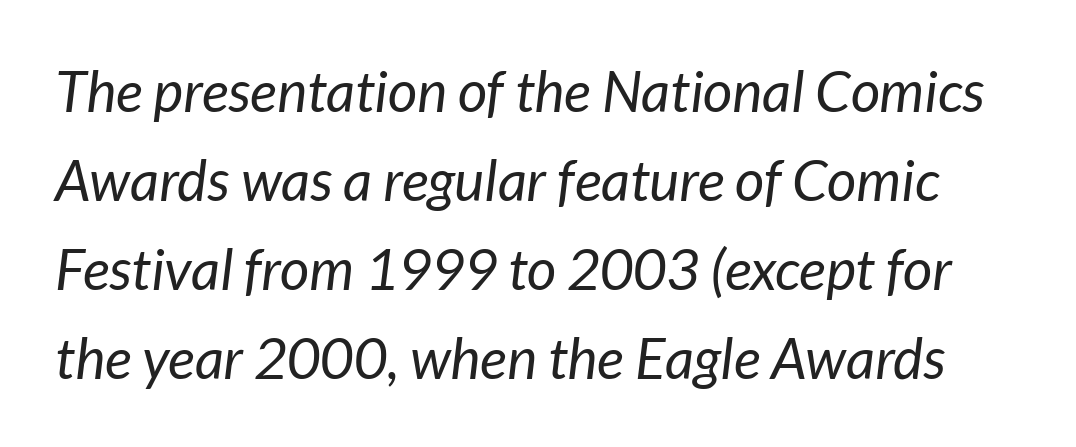
Q: Is the text bold? A: No.
Q: Is the text italic (slanted)? A: Yes, it leans right by about 7 degrees.
Q: Is the text underlined? A: No.
Q: Is the spacing between letters normal or unusually wide? A: Normal.
Q: Is the spacing between lines tight, normal or loose? A: Normal.
Q: Width (condensed, normal, or wide)? A: Normal.
Q: Stroke contrast? A: Low.
Q: x-height? A: Medium.
Q: Monospaced? A: No.
